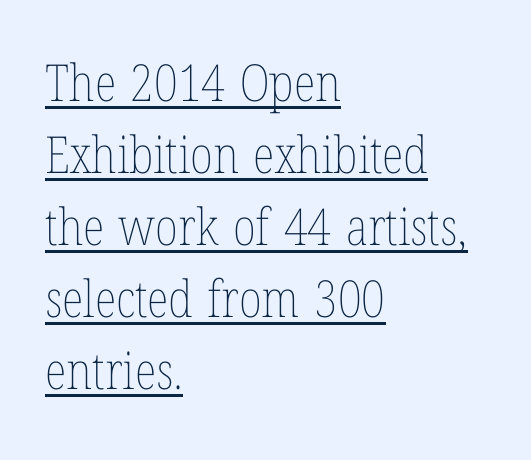
Q: Is the text bold? A: No.
Q: Is the text italic (slanted)? A: No, it is upright.
Q: Is the text underlined? A: Yes.
Q: How is the paragraph aligned? A: Left-aligned.
Q: Is the spacing between letters normal or unusually wide? A: Normal.
Q: Is the spacing between lines tight, normal or loose? A: Normal.
Q: Width (condensed, normal, or wide)? A: Condensed.
Q: Stroke contrast? A: Low.
Q: x-height? A: Medium.
Q: Monospaced? A: No.
